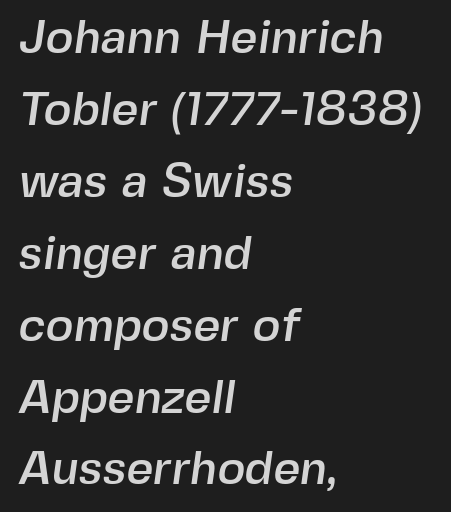
Q: Is the typeface a serif or a sans-serif typeface? A: Sans-serif.
Q: Is the text underlined? A: No.
Q: How is the paragraph aligned? A: Left-aligned.
Q: Is the spacing between letters normal or unusually wide? A: Normal.
Q: Is the spacing between lines tight, normal or loose? A: Normal.
Q: Width (condensed, normal, or wide)? A: Normal.
Q: x-height? A: Medium.
Q: Monospaced? A: No.
